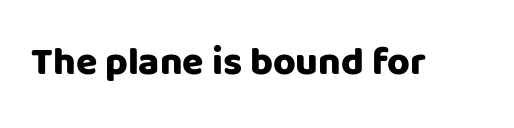
{"serif": "no", "italic": "no", "width": "normal", "stroke_contrast": "low", "x_height": "large", "monospaced": "no", "underline": "no", "letter_spacing": "normal", "letter_spacing_em": 0.0, "glyph_px": 39}
